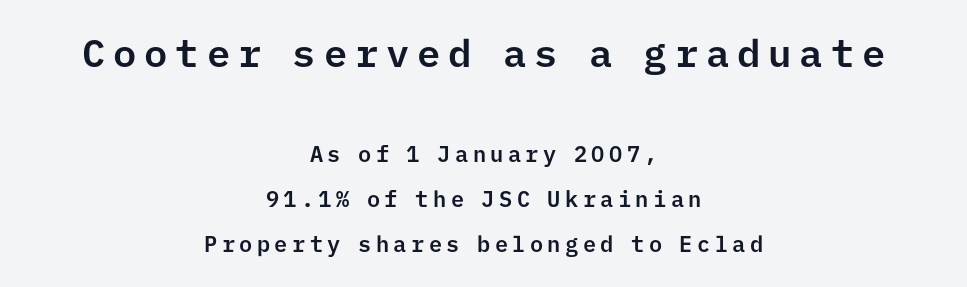
The image shows 39 px sans-serif type, upright, monospaced; set centered, loose line spacing (2.06x), unusually wide letter spacing (+0.2 em), not underlined; the first (top) block is 1.77x larger; low stroke contrast and a medium x-height.
